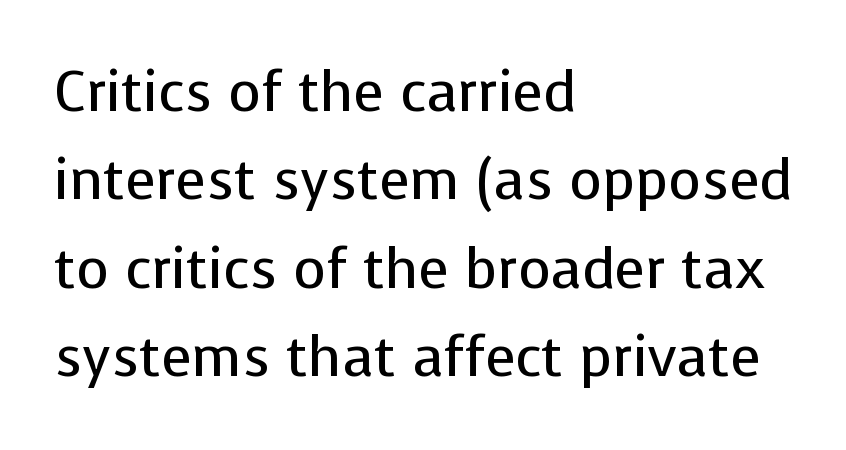
The image shows 56 px regular-weight sans-serif type, upright; set left-aligned, normal line spacing (1.58x), normal letter spacing, not underlined; low stroke contrast and a medium x-height.
